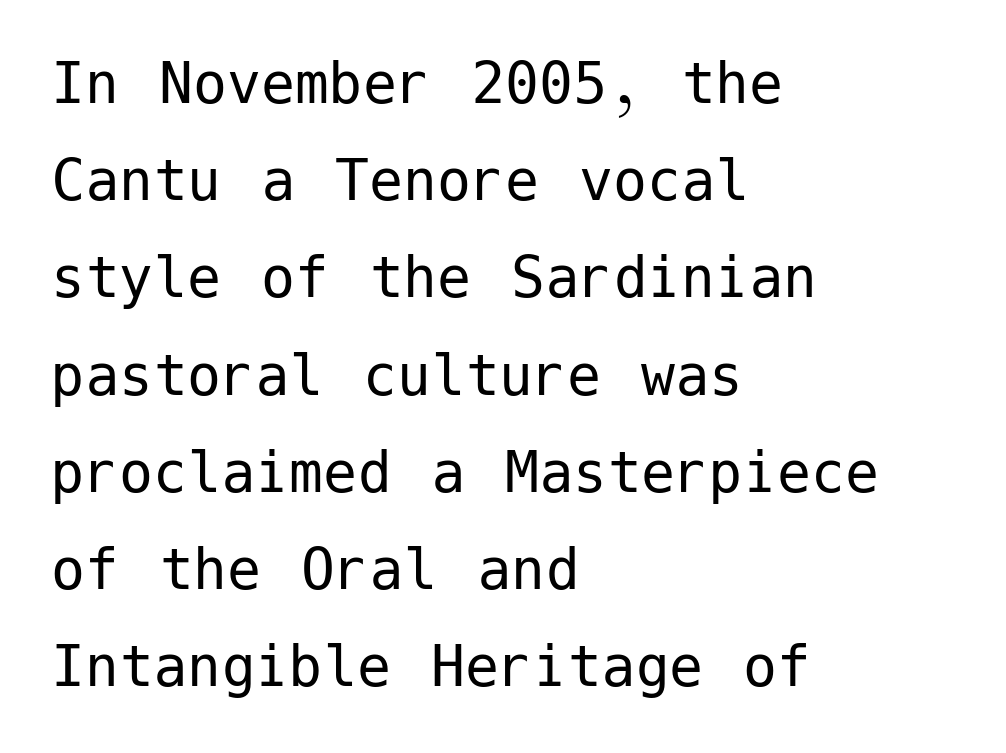
Q: Is the text bold? A: No.
Q: Is the text italic (slanted)? A: No, it is upright.
Q: Is the typeface a serif or a sans-serif typeface? A: Sans-serif.
Q: Is the text underlined? A: No.
Q: How is the paragraph aligned? A: Left-aligned.
Q: Is the spacing between letters normal or unusually wide? A: Normal.
Q: Is the spacing between lines tight, normal or loose? A: Normal.
Q: Width (condensed, normal, or wide)? A: Normal.
Q: Stroke contrast? A: Low.
Q: x-height? A: Medium.
